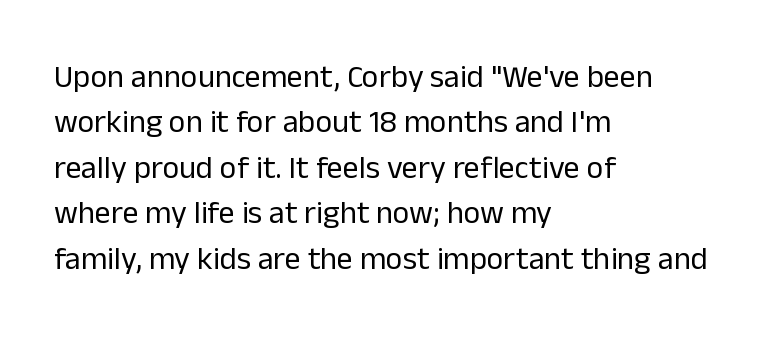
{"serif": "no", "italic": "no", "bold": "no", "weight": "regular", "width": "normal", "stroke_contrast": "low", "x_height": "medium", "monospaced": "no", "underline": "no", "align": "left", "line_spacing": "normal", "line_spacing_ratio": 1.42, "letter_spacing": "normal", "letter_spacing_em": 0.0, "glyph_px": 32}
